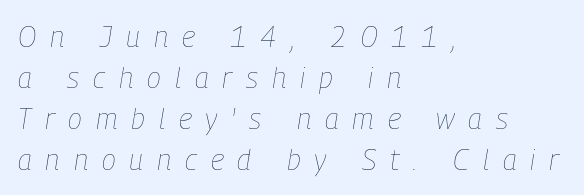
This sample uses an oblique cut, with every glyph tilted off the vertical. This reads as an unemphasized weight, regular at the heaviest. Here the glyphs are tracked loosely, breaking word shapes into spaced letters. The space between consecutive lines is moderate. Notice how the passage keeps a crisp vertical edge on the left only. This sample has the flowing, uneven cadence of proportional lettering.
